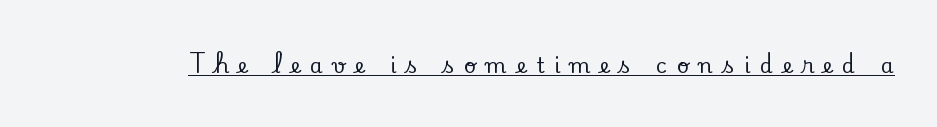
{"italic": "no", "underline": "yes", "letter_spacing": "wide", "letter_spacing_em": 0.46, "glyph_px": 21}
